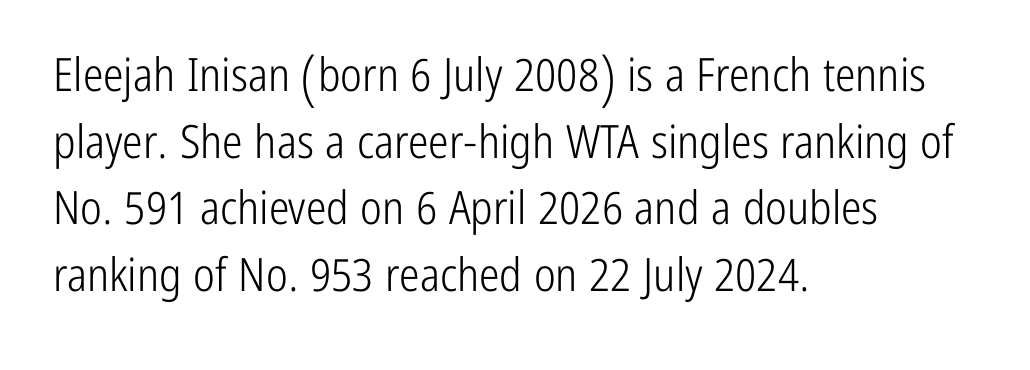
{"serif": "no", "italic": "no", "bold": "no", "weight": "light", "width": "condensed", "stroke_contrast": "low", "x_height": "medium", "monospaced": "no", "underline": "no", "align": "left", "line_spacing": "normal", "line_spacing_ratio": 1.45, "letter_spacing": "normal", "letter_spacing_em": 0.0, "glyph_px": 46}
